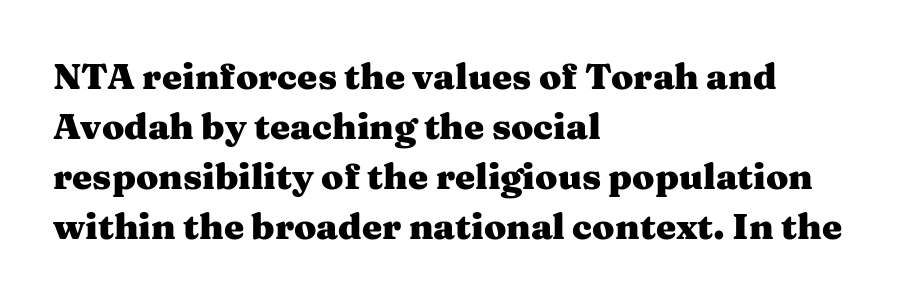
Words appear dense and cohesive because spacing is normal. The block of text has a typical density, with ordinary space between rows. Descender tails drop into unmarked territory. A typesetter would call this proportional, since set widths differ per character. The paragraph shown leans on its left margin. A dark, heavy texture on the line: the type is bold.
